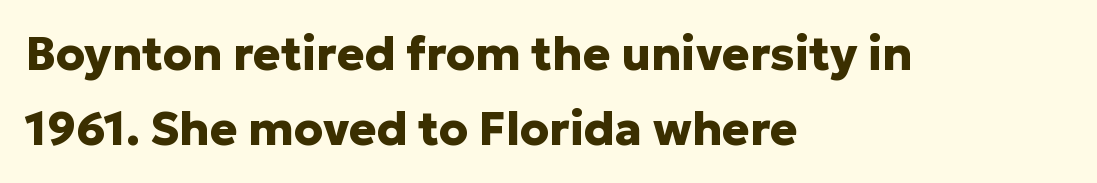
The image shows 46 px heavy sans-serif type, upright; set left-aligned, normal line spacing (1.62x), normal letter spacing, not underlined; low stroke contrast and a medium x-height.
